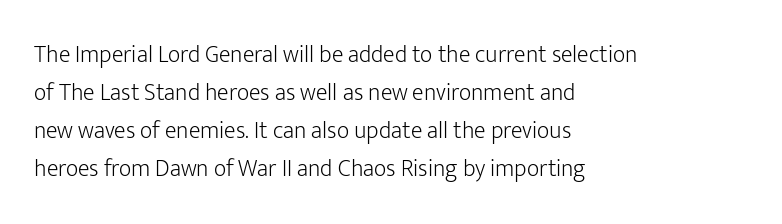
{"italic": "no", "bold": "no", "underline": "no", "align": "left", "line_spacing": "normal", "line_spacing_ratio": 1.59, "letter_spacing": "normal", "letter_spacing_em": 0.0, "glyph_px": 24}
